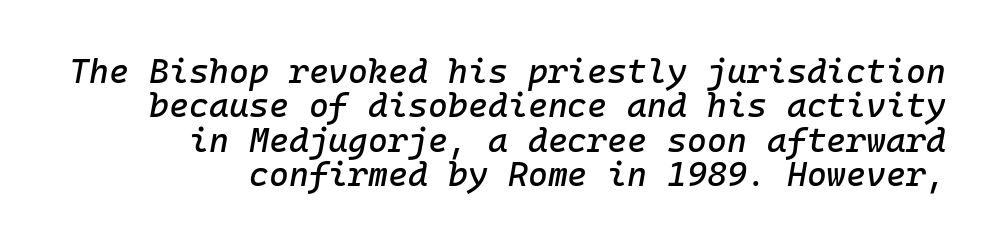
Q: Is the text italic (slanted)? A: Yes, it leans right by about 10 degrees.
Q: Is the text underlined? A: No.
Q: How is the paragraph aligned? A: Right-aligned.
Q: Is the spacing between letters normal or unusually wide? A: Normal.
Q: Is the spacing between lines tight, normal or loose? A: Tight.
Q: Width (condensed, normal, or wide)? A: Normal.
Q: Stroke contrast? A: Low.
Q: x-height? A: Medium.
Q: Monospaced? A: Yes.
